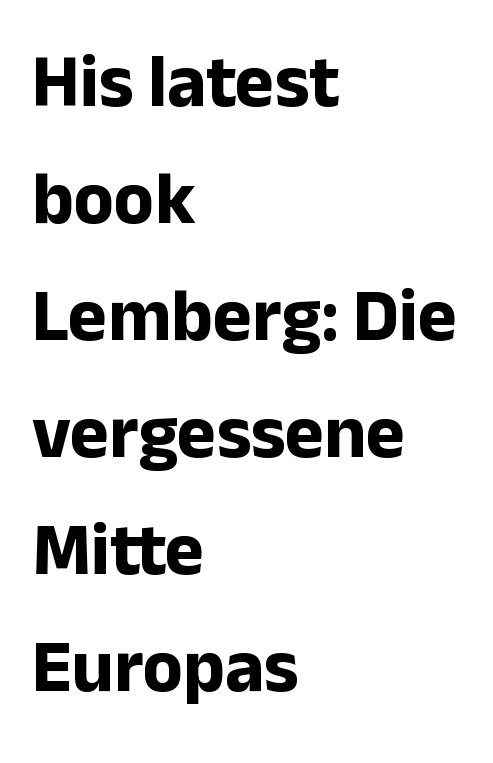
Clear beneath every line of the passage. Check where the strokes stop: nothing finishes them off — pure sans. Proportional: the letters do not fall into vertical columns. Upright lettering throughout.
